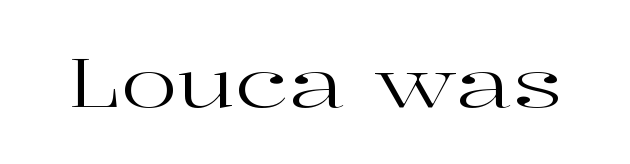
{"serif": "yes", "italic": "no", "bold": "no", "weight": "regular", "width": "wide", "stroke_contrast": "high", "x_height": "medium", "monospaced": "no", "underline": "no", "letter_spacing": "normal", "letter_spacing_em": 0.0, "glyph_px": 67}
